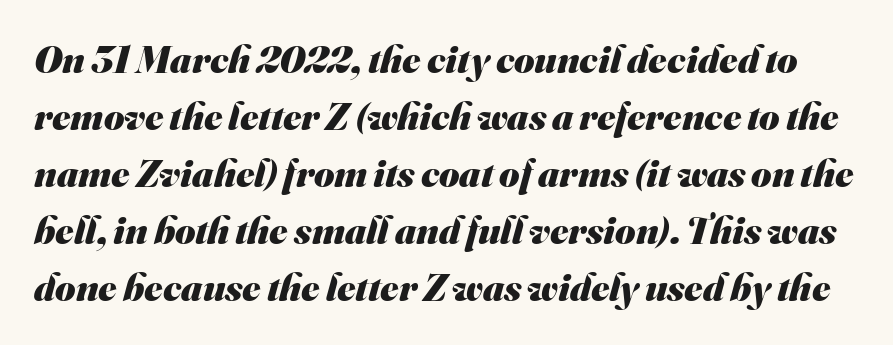
Think of a printed novel: that variable character pitch is what you see here. Only glyphs here, with clear space below each row. Note: no serifs on the glyphs. The leading is moderate, giving the passage an even texture. On the weight axis this lands at bold, roughly 700.
